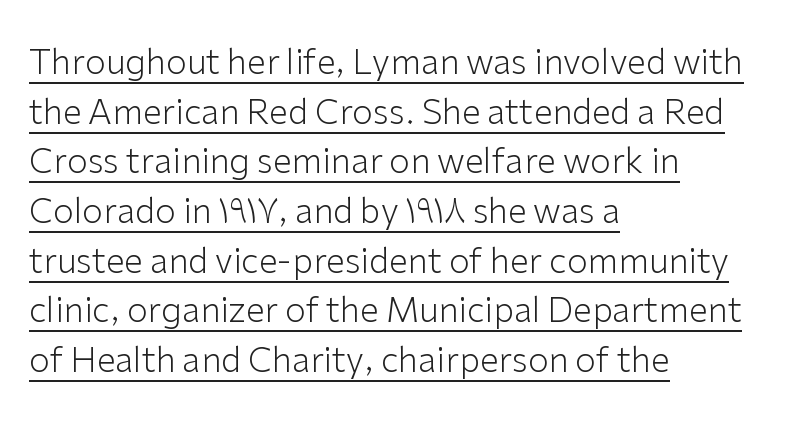
Q: Is the text bold? A: No.
Q: Is the text italic (slanted)? A: No, it is upright.
Q: Is the typeface a serif or a sans-serif typeface? A: Sans-serif.
Q: Is the text underlined? A: Yes.
Q: How is the paragraph aligned? A: Left-aligned.
Q: Is the spacing between letters normal or unusually wide? A: Normal.
Q: Is the spacing between lines tight, normal or loose? A: Normal.
Q: Width (condensed, normal, or wide)? A: Normal.
Q: Stroke contrast? A: Low.
Q: x-height? A: Medium.
Q: Monospaced? A: No.
